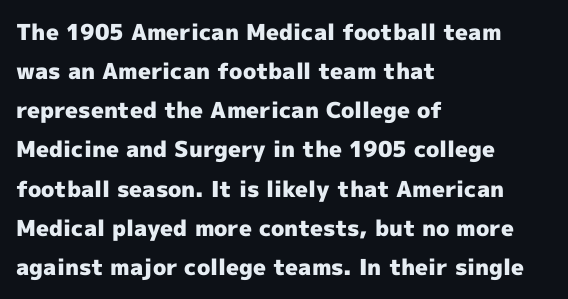
Leftover space on each line is placed entirely after the last word. Vertical strokes here are truly vertical. Thick stems and heavy bowls — unmistakably bold. There is no visible air inserted between adjacent glyphs. Descenders are the only things crossing below the line.
